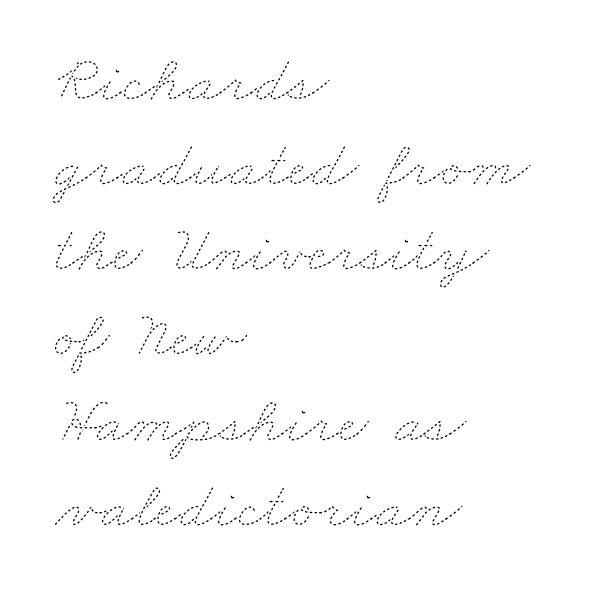
Q: Is the text bold? A: No.
Q: Is the text underlined? A: No.
Q: How is the paragraph aligned? A: Left-aligned.
Q: Is the spacing between letters normal or unusually wide? A: Normal.
Q: Is the spacing between lines tight, normal or loose? A: Normal.
Q: Width (condensed, normal, or wide)? A: Wide.
Q: Stroke contrast? A: Low.
Q: x-height? A: Small.
Q: Monospaced? A: No.
